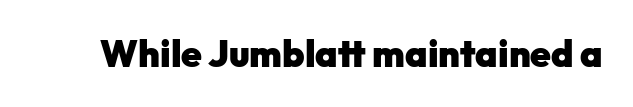
The image shows 37 px heavy sans-serif type, upright; set normal letter spacing, not underlined; low stroke contrast and a medium x-height.
